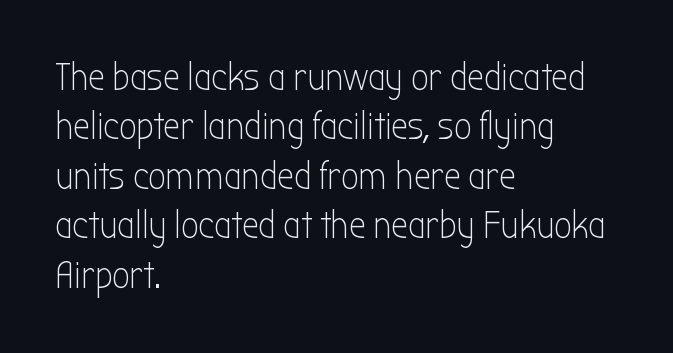
Q: Is the text bold? A: No.
Q: Is the text italic (slanted)? A: No, it is upright.
Q: Is the typeface a serif or a sans-serif typeface? A: Sans-serif.
Q: Is the text underlined? A: No.
Q: How is the paragraph aligned? A: Left-aligned.
Q: Is the spacing between letters normal or unusually wide? A: Normal.
Q: Is the spacing between lines tight, normal or loose? A: Normal.
Q: Width (condensed, normal, or wide)? A: Condensed.
Q: Stroke contrast? A: Low.
Q: x-height? A: Medium.
Q: Monospaced? A: No.
